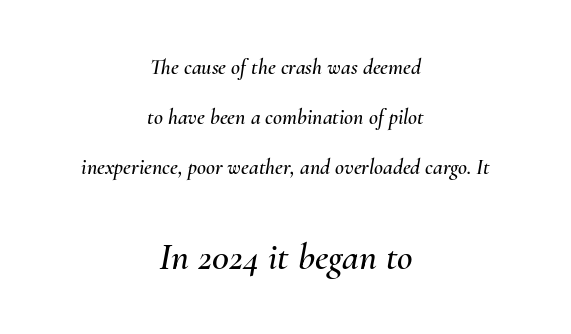
The rendering enlarges the type as you move from the upper chunk to the lower. Type without underlining. The lettering tilts uniformly, giving the passage an italic look. The passage is arranged like a title page — every line centered.
